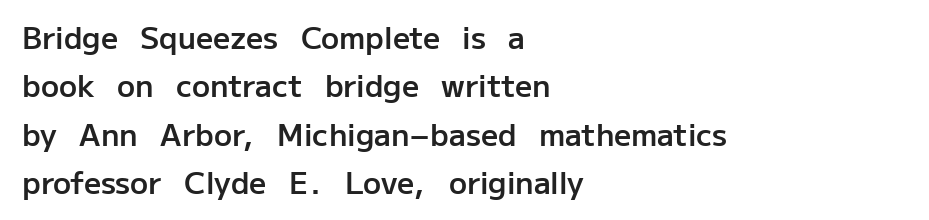
{"serif": "no", "italic": "no", "bold": "semi", "weight": "semibold", "width": "normal", "stroke_contrast": "low", "x_height": "medium", "monospaced": "no", "underline": "no", "align": "left", "line_spacing": "normal", "line_spacing_ratio": 1.61, "letter_spacing": "normal", "letter_spacing_em": 0.0, "glyph_px": 30}
